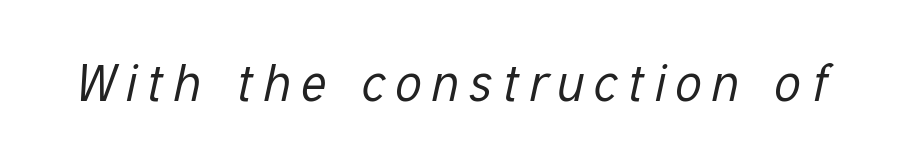
Q: Is the text bold? A: No.
Q: Is the text italic (slanted)? A: Yes, it leans right by about 12 degrees.
Q: Is the text underlined? A: No.
Q: Width (condensed, normal, or wide)? A: Condensed.
Q: Stroke contrast? A: Low.
Q: x-height? A: Medium.
Q: Monospaced? A: No.
